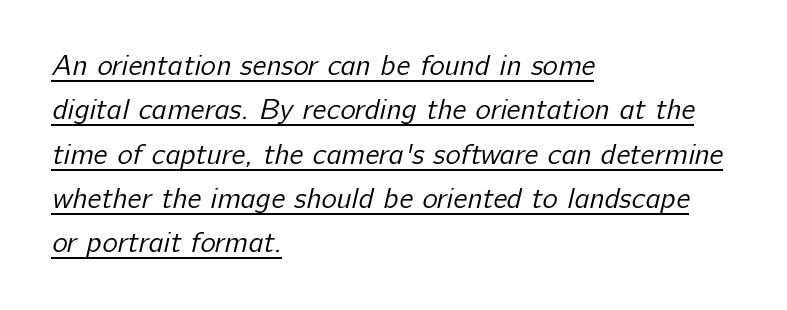
{"serif": "no", "bold": "no", "weight": "regular", "width": "normal", "stroke_contrast": "low", "x_height": "medium", "monospaced": "no", "underline": "yes", "align": "left", "line_spacing": "normal", "line_spacing_ratio": 1.53, "letter_spacing": "normal", "letter_spacing_em": 0.0, "glyph_px": 29}
